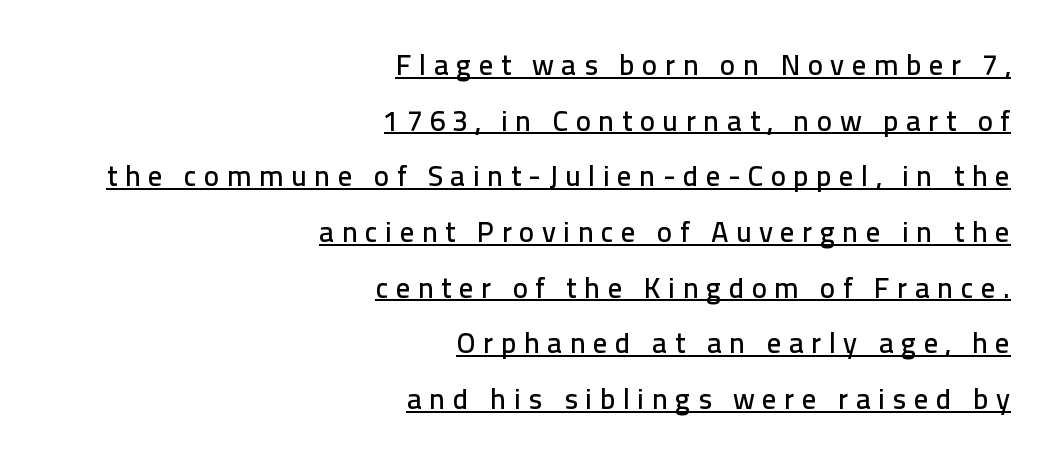
Q: Is the text italic (slanted)? A: No, it is upright.
Q: Is the typeface a serif or a sans-serif typeface? A: Sans-serif.
Q: Is the text underlined? A: Yes.
Q: How is the paragraph aligned? A: Right-aligned.
Q: Is the spacing between letters normal or unusually wide? A: Unusually wide.
Q: Is the spacing between lines tight, normal or loose? A: Loose.
Q: Width (condensed, normal, or wide)? A: Normal.
Q: Stroke contrast? A: Low.
Q: x-height? A: Medium.
Q: Monospaced? A: No.
